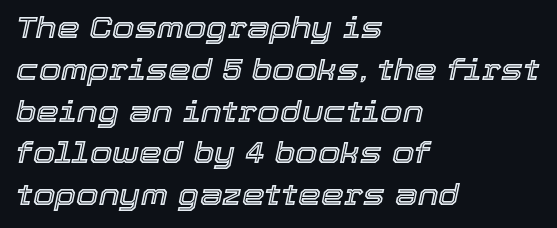
The gaps between neighbouring characters are ordinary and unremarkable. Typeset ragged right — the left edge is the straight one. A bare baseline throughout the passage. Looks like regular typesetting: each glyph gets only the width it needs. This is oblique type, the kind used for emphasis or titles. Is there much room between lines? A standard amount, neither cramped nor airy.
